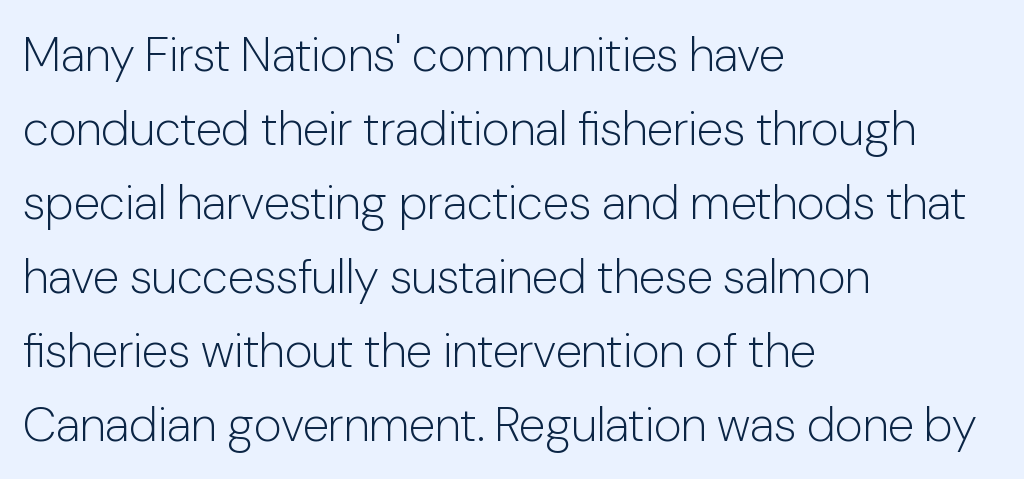
Q: Is the text bold? A: No.
Q: Is the text italic (slanted)? A: No, it is upright.
Q: Is the typeface a serif or a sans-serif typeface? A: Sans-serif.
Q: Is the text underlined? A: No.
Q: How is the paragraph aligned? A: Left-aligned.
Q: Is the spacing between letters normal or unusually wide? A: Normal.
Q: Is the spacing between lines tight, normal or loose? A: Normal.
Q: Width (condensed, normal, or wide)? A: Normal.
Q: Stroke contrast? A: Low.
Q: x-height? A: Medium.
Q: Monospaced? A: No.
